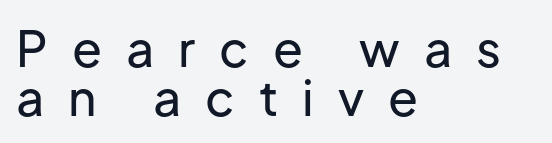
{"serif": "no", "italic": "no", "width": "normal", "stroke_contrast": "low", "x_height": "medium", "monospaced": "no", "underline": "no", "align": "left", "line_spacing": "tight", "line_spacing_ratio": 1.0, "letter_spacing": "wide", "letter_spacing_em": 0.49, "glyph_px": 49}
